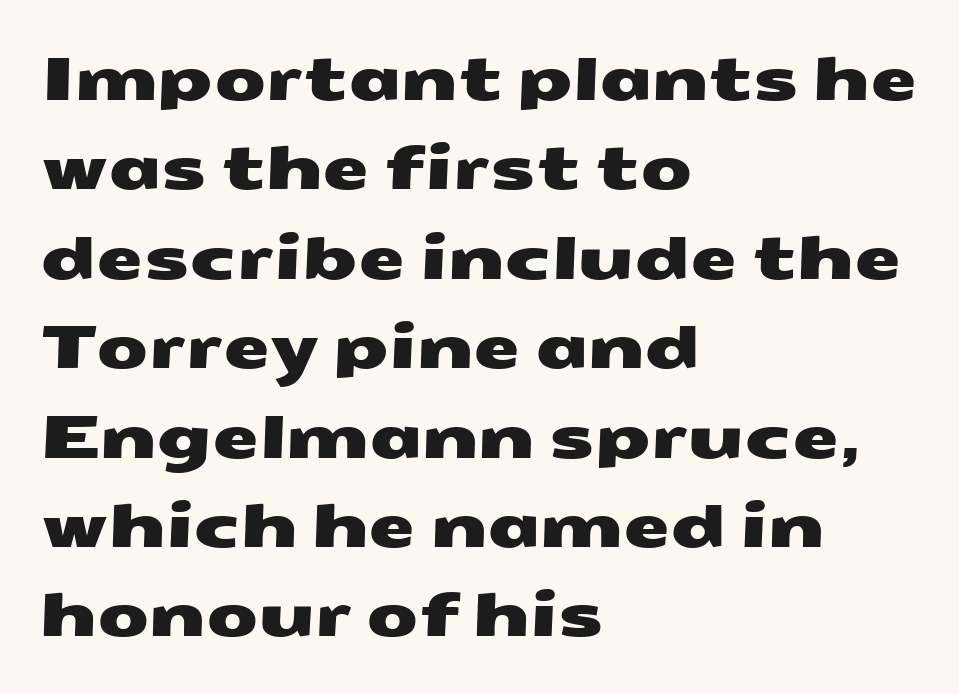
Q: Is the typeface a serif or a sans-serif typeface? A: Sans-serif.
Q: Is the text underlined? A: No.
Q: How is the paragraph aligned? A: Left-aligned.
Q: Is the spacing between letters normal or unusually wide? A: Normal.
Q: Is the spacing between lines tight, normal or loose? A: Normal.
Q: Width (condensed, normal, or wide)? A: Wide.
Q: Stroke contrast? A: Medium.
Q: x-height? A: Medium.
Q: Monospaced? A: No.
